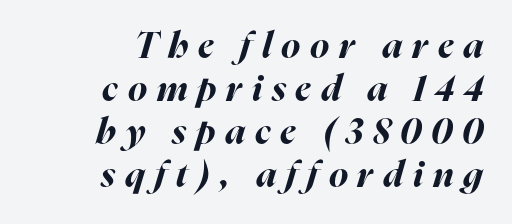
The image shows 36 px bold type, italic (leaning right); set right-aligned, line spacing 1.19x, unusually wide letter spacing (+0.27 em), not underlined; high stroke contrast and a medium x-height.
